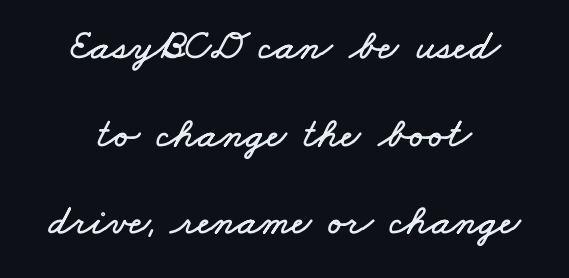
Spacing verdict: proportional, widths tailored to each character. This rendering uses center alignment, leaving both contours irregular but symmetric. Summary of vertical rhythm: relaxed, with wide interline spacing. The passage shown is not underscored anywhere. The passage shown has conventional tracking throughout.
